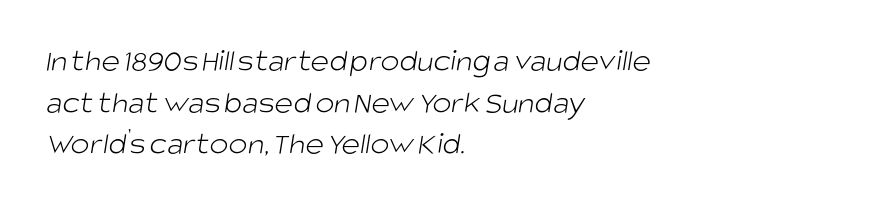
The image shows 32 px light sans-serif type; set left-aligned, normal line spacing (1.3x), normal letter spacing, not underlined; low stroke contrast and a large x-height.
